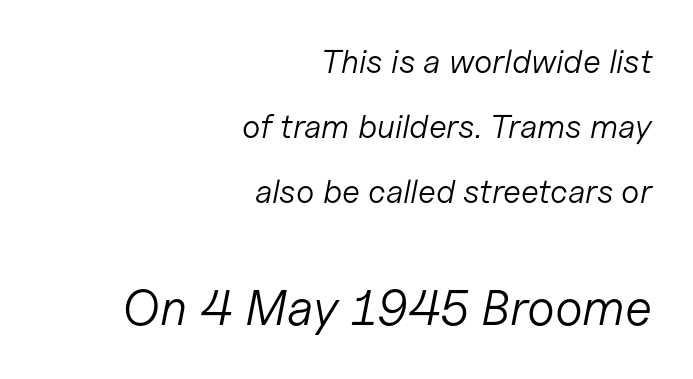
Q: Is the text bold? A: No.
Q: Is the text italic (slanted)? A: Yes, it leans right by about 11 degrees.
Q: Is the text underlined? A: No.
Q: How is the paragraph aligned? A: Right-aligned.
Q: Is the spacing between letters normal or unusually wide? A: Normal.
Q: Is the spacing between lines tight, normal or loose? A: Loose.
Q: Which block of text is set in a larger size, the first (top) or the second (bottom)? A: The second (bottom) one.
Q: Width (condensed, normal, or wide)? A: Normal.
Q: Stroke contrast? A: Low.
Q: x-height? A: Medium.
Q: Monospaced? A: No.
